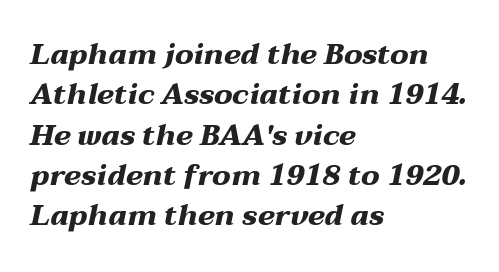
The font's italic variant was chosen for this text. This rendering features lettering with no underline. Nothing unusual about the tracking: characters are spaced as the font intends. Strong, thick strokes mark this as bold type. The letters advance in unequal steps, a hallmark of proportional type. Students, observe: this is what conventionally led text looks like.
